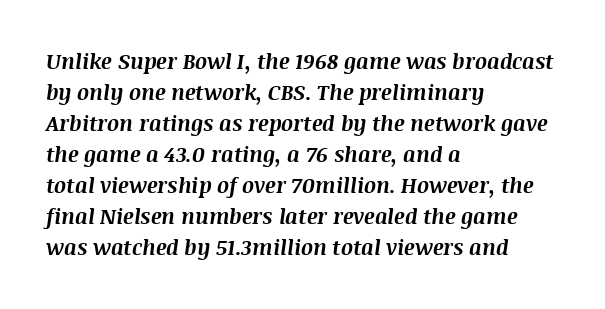
Vertical spacing — default. The rendering keeps characters at their native spacing. Set as a true bold cut, around the 700 mark. Characters are canted at an angle relative to the baseline's perpendicular. The rendering anchors every line to the left-hand side. Each row of text sits above clean, open space.
